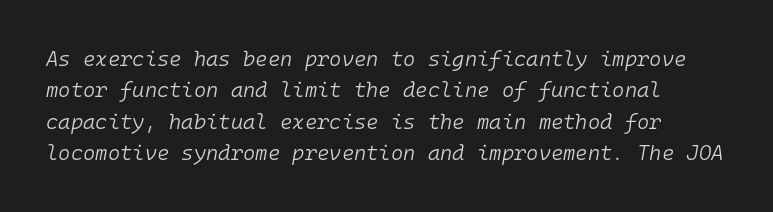
The image shows 21 px text type, italic (leaning right); set normal line spacing (1.5x), normal letter spacing, not underlined.
